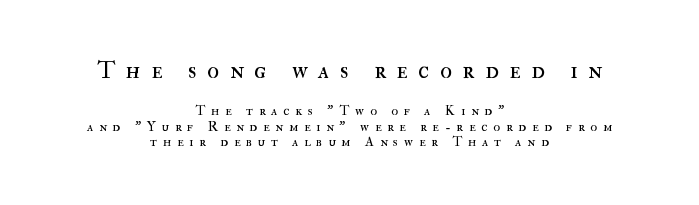
{"italic": "no", "bold": "no", "underline": "no", "align": "center", "line_spacing": "tight", "line_spacing_ratio": 1.09, "letter_spacing": "wide", "letter_spacing_em": 0.41, "larger_block": "first", "size_ratio": 1.79, "glyph_px": 25}
